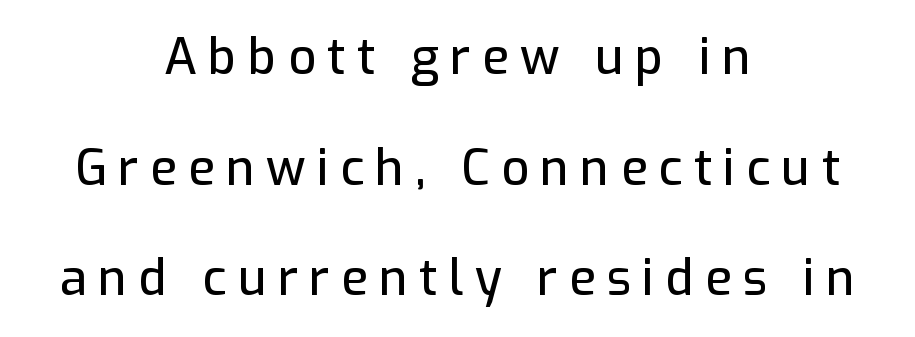
{"serif": "no", "italic": "no", "width": "normal", "stroke_contrast": "low", "x_height": "medium", "monospaced": "no", "underline": "no", "align": "center", "line_spacing": "loose", "line_spacing_ratio": 2.26, "letter_spacing": "wide", "letter_spacing_em": 0.23, "glyph_px": 49}
